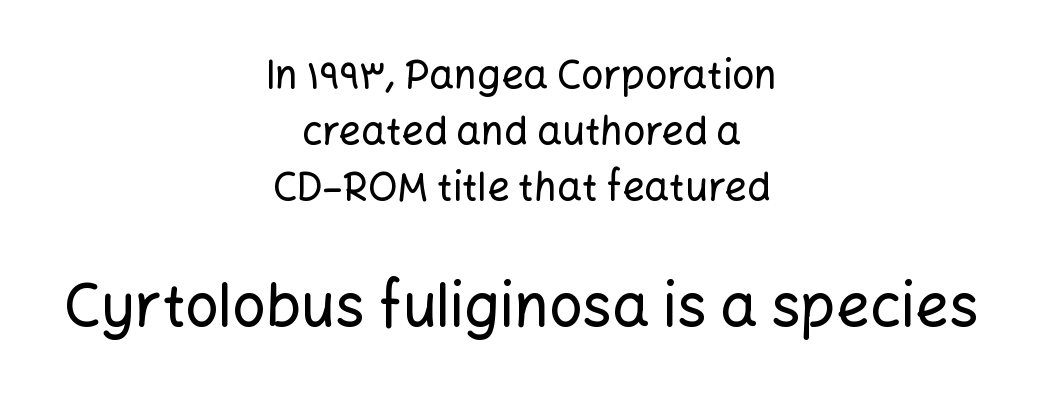
Q: Is the text italic (slanted)? A: No, it is upright.
Q: Is the typeface a serif or a sans-serif typeface? A: Sans-serif.
Q: Is the text underlined? A: No.
Q: How is the paragraph aligned? A: Centered.
Q: Is the spacing between letters normal or unusually wide? A: Normal.
Q: Is the spacing between lines tight, normal or loose? A: Normal.
Q: Which block of text is set in a larger size, the first (top) or the second (bottom)? A: The second (bottom) one.
Q: Width (condensed, normal, or wide)? A: Normal.
Q: Stroke contrast? A: Low.
Q: x-height? A: Medium.
Q: Monospaced? A: No.
